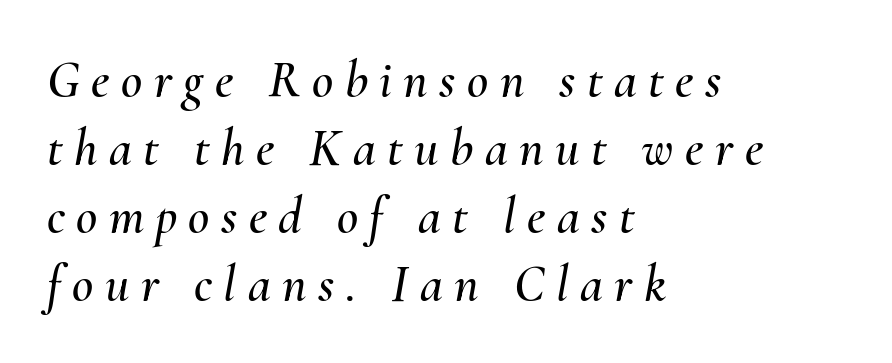
The paragraph shown leans on its left margin. The axis of the letterforms is tilted away from vertical. Lines of text with bare space underneath. Tracking here is generous; glyphs stand well apart from one another.
